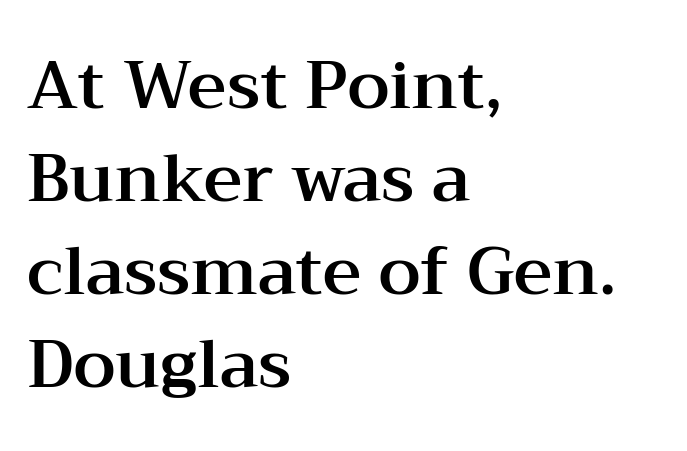
Q: Is the text italic (slanted)? A: No, it is upright.
Q: Is the typeface a serif or a sans-serif typeface? A: Serif.
Q: Is the text underlined? A: No.
Q: How is the paragraph aligned? A: Left-aligned.
Q: Is the spacing between letters normal or unusually wide? A: Normal.
Q: Is the spacing between lines tight, normal or loose? A: Normal.
Q: Width (condensed, normal, or wide)? A: Wide.
Q: Stroke contrast? A: Medium.
Q: x-height? A: Medium.
Q: Monospaced? A: No.
